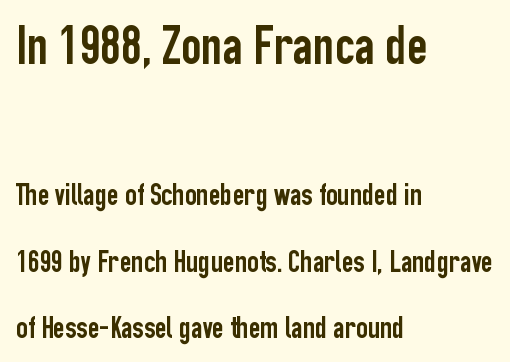
The image shows 56 px condensed sans-serif type, upright; set left-aligned, loose line spacing (2.08x), normal letter spacing, not underlined; the first (top) block is 1.75x larger; low stroke contrast and a medium x-height.
